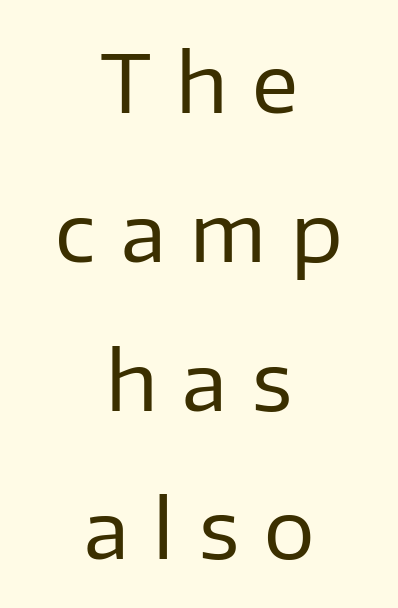
{"serif": "no", "italic": "no", "bold": "no", "weight": "regular", "width": "normal", "stroke_contrast": "low", "x_height": "medium", "monospaced": "no", "underline": "no", "align": "center", "line_spacing_ratio": 1.86, "letter_spacing": "wide", "letter_spacing_em": 0.31, "glyph_px": 80}
